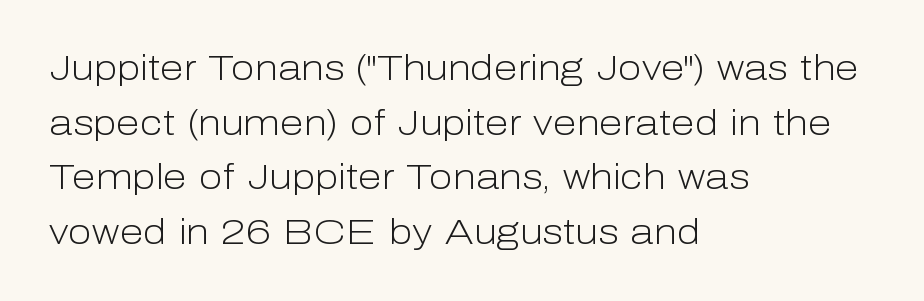
The image shows 35 px light sans-serif type, upright; set left-aligned, normal line spacing (1.56x), normal letter spacing, not underlined; low stroke contrast and a medium x-height.
